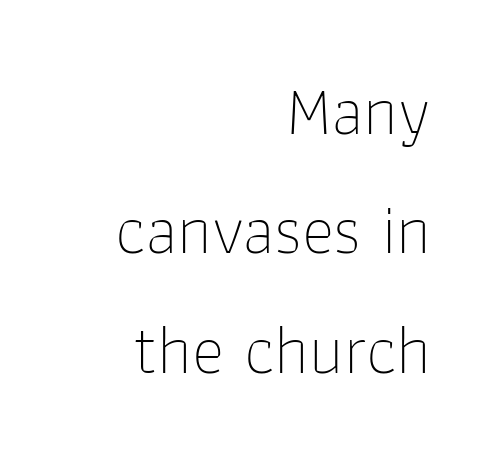
The image shows 69 px thin sans-serif type, upright; set right-aligned, line spacing 1.73x, normal letter spacing, not underlined; low stroke contrast and a medium x-height.
